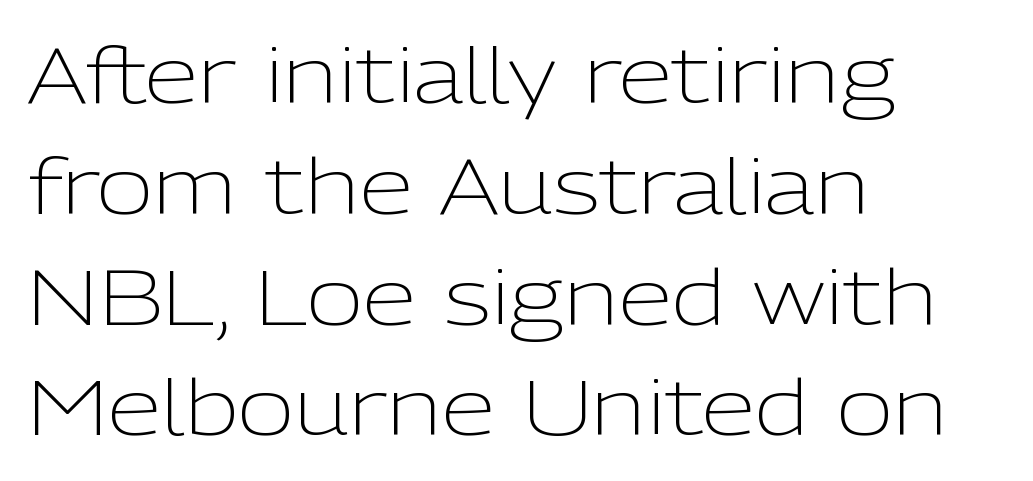
Q: Is the text bold? A: No.
Q: Is the text italic (slanted)? A: No, it is upright.
Q: Is the typeface a serif or a sans-serif typeface? A: Sans-serif.
Q: Is the text underlined? A: No.
Q: How is the paragraph aligned? A: Left-aligned.
Q: Is the spacing between letters normal or unusually wide? A: Normal.
Q: Is the spacing between lines tight, normal or loose? A: Normal.
Q: Width (condensed, normal, or wide)? A: Normal.
Q: Stroke contrast? A: Low.
Q: x-height? A: Medium.
Q: Monospaced? A: No.
